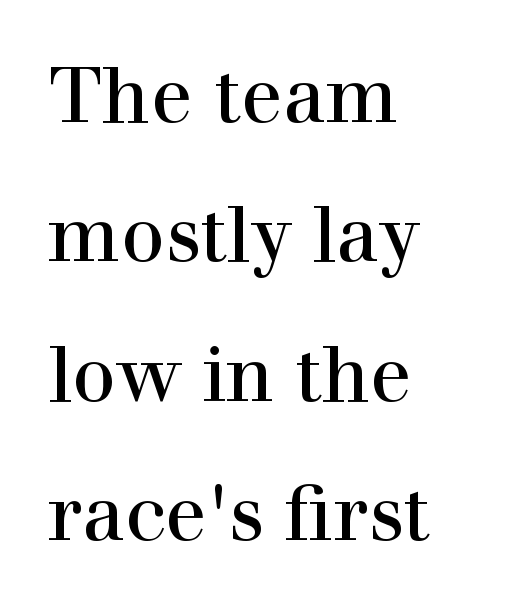
The image shows 77 px regular-weight serif type, upright; set left-aligned, line spacing 1.81x, normal letter spacing, not underlined; high stroke contrast and a medium x-height.
